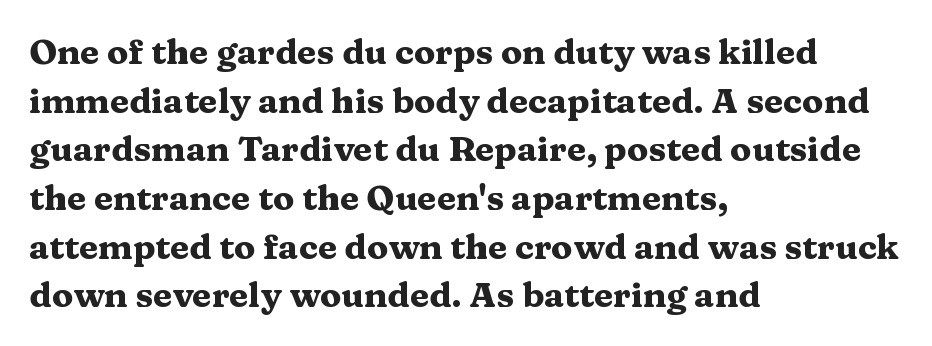
Typeset ragged right — the left edge is the straight one. Nothing unusual about the tracking: characters are spaced as the font intends. Words float on clear page, feet unadorned. These lines are composed in type with serifs. Is this a fixed-width face? No — the glyphs have proportional, varying widths.
